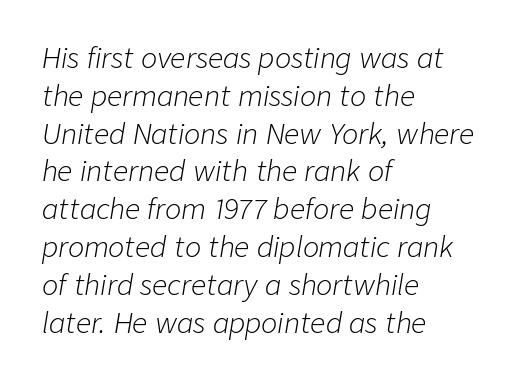
Leading matches the norm, producing a regular column. Layout note: lines flush left. The passage shown is not bold in any degree. A typesetter would call this zero additional tracking. The font's italic variant was chosen for this text.
